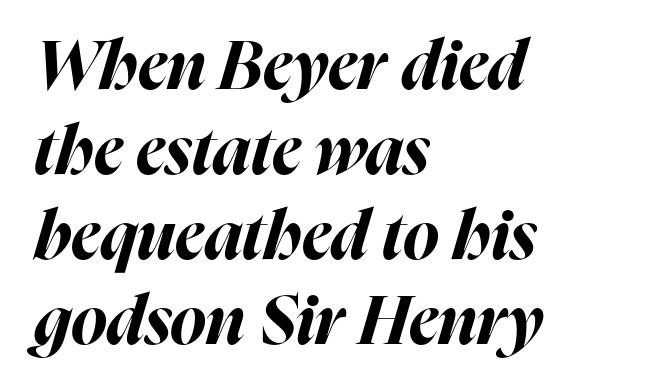
The image shows 68 px bold type, italic (leaning right); set left-aligned, normal line spacing (1.25x), normal letter spacing, not underlined; high stroke contrast and a medium x-height.
